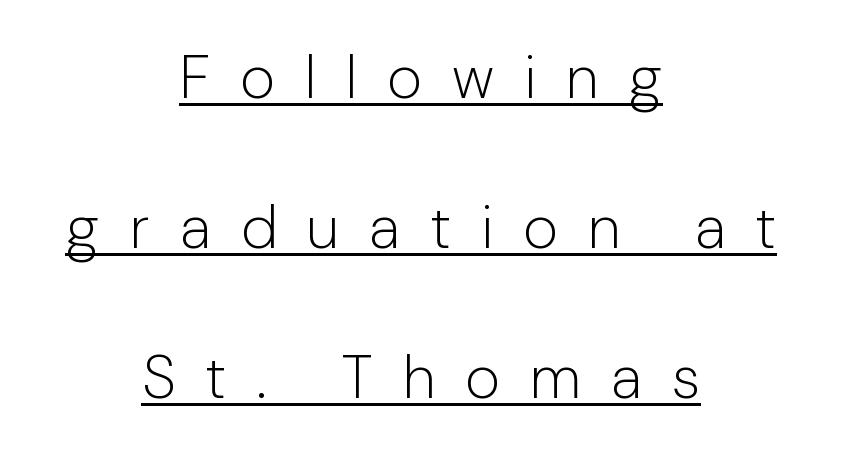
The image shows 60 px light sans-serif type, upright; set centered, loose line spacing (2.5x), unusually wide letter spacing (+0.5 em), underlined; low stroke contrast and a medium x-height.
